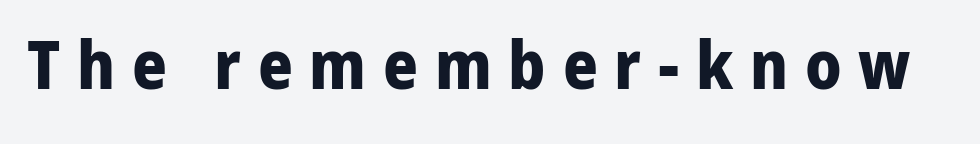
The lettering stays uniformly vertical, giving the passage a roman look. The face used here is proportionally spaced, like ordinary book or web type. Here the glyphs are tracked loosely, breaking word shapes into spaced letters. The letters are bold, with thick, heavy strokes. This rendering features lettering with no underline.
